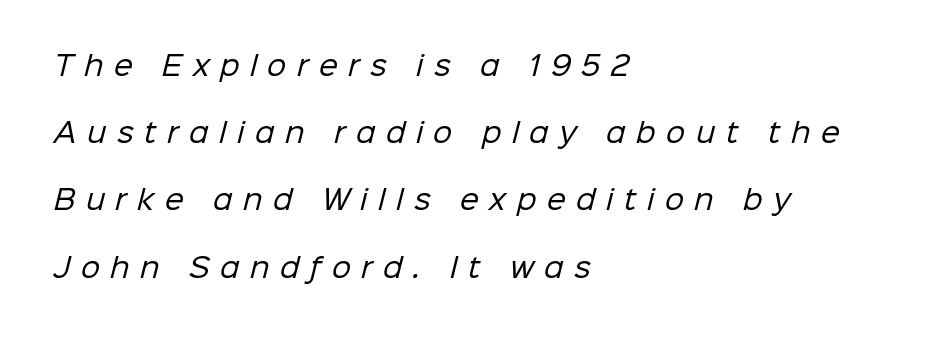
{"bold": "no", "underline": "no", "align": "left", "line_spacing": "loose", "line_spacing_ratio": 2.49, "letter_spacing": "wide", "letter_spacing_em": 0.39, "glyph_px": 27}
